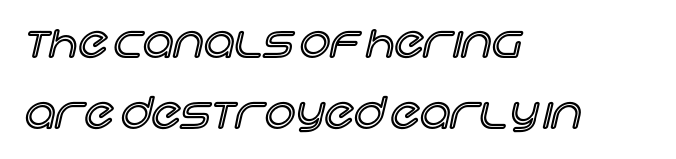
The image shows 43 px text type; set left-aligned, normal line spacing (1.64x), normal letter spacing, not underlined; a large x-height.
